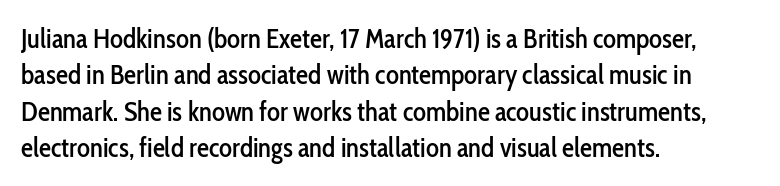
Q: Is the text italic (slanted)? A: No, it is upright.
Q: Is the text underlined? A: No.
Q: How is the paragraph aligned? A: Left-aligned.
Q: Is the spacing between letters normal or unusually wide? A: Normal.
Q: Is the spacing between lines tight, normal or loose? A: Normal.
